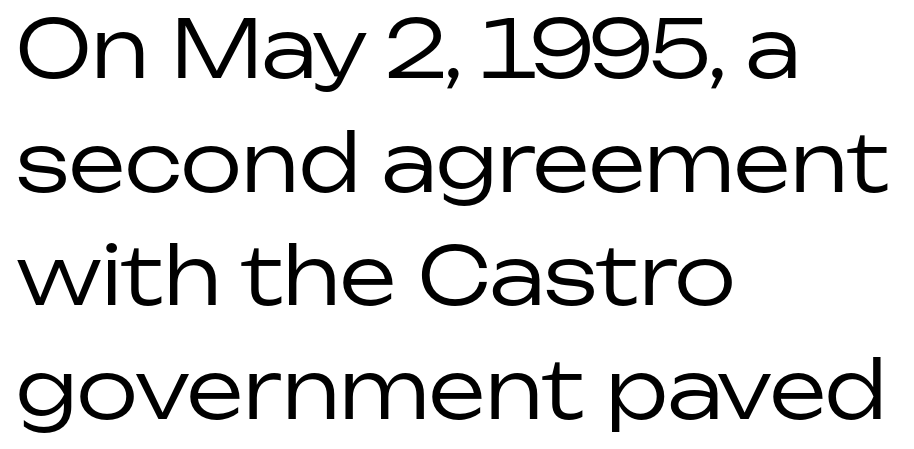
Q: Is the text bold? A: No.
Q: Is the text italic (slanted)? A: No, it is upright.
Q: Is the typeface a serif or a sans-serif typeface? A: Sans-serif.
Q: Is the text underlined? A: No.
Q: How is the paragraph aligned? A: Left-aligned.
Q: Is the spacing between letters normal or unusually wide? A: Normal.
Q: Is the spacing between lines tight, normal or loose? A: Normal.
Q: Width (condensed, normal, or wide)? A: Normal.
Q: Stroke contrast? A: Low.
Q: x-height? A: Medium.
Q: Monospaced? A: No.
